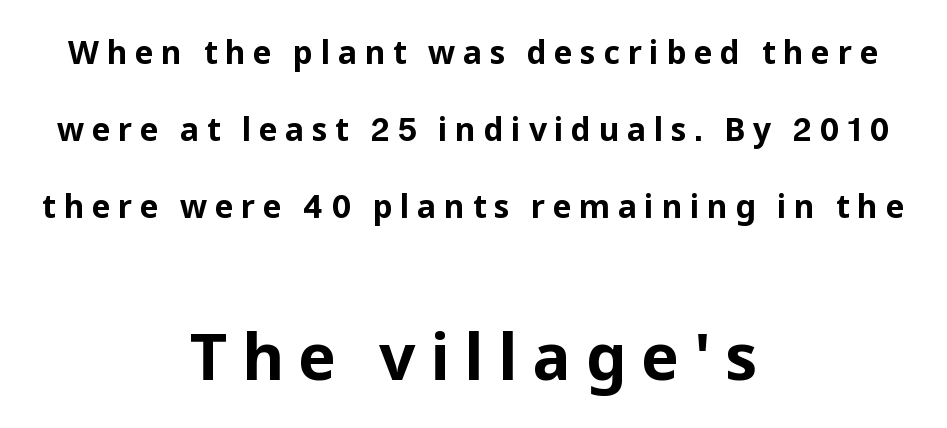
{"serif": "no", "italic": "no", "bold": "yes", "weight": "bold", "width": "normal", "stroke_contrast": "low", "x_height": "medium", "monospaced": "no", "underline": "no", "align": "center", "line_spacing": "loose", "line_spacing_ratio": 2.4, "letter_spacing": "wide", "letter_spacing_em": 0.23, "larger_block": "second", "size_ratio": 2.0, "glyph_px": 64}
